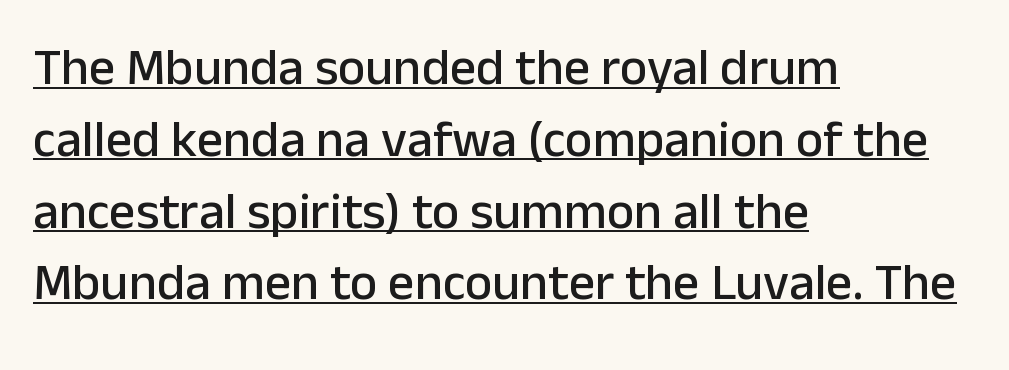
Upright lettering throughout. Summary of vertical rhythm: regular, with standard interline spacing. The line texture is even and compact thanks to regular tracking. Check where the strokes stop: nothing finishes them off — pure sans. Notice how a bar underscores the lettering throughout.
